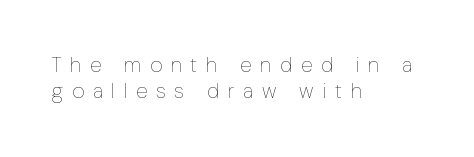
The image shows 21 px text type, upright; set left-aligned, normal line spacing (1.26x), unusually wide letter spacing (+0.42 em), not underlined.
